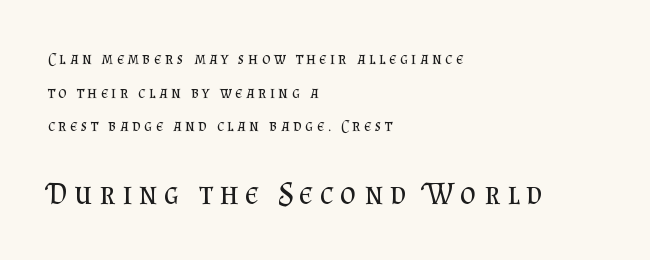
{"serif": "yes", "italic": "no", "bold": "no", "weight": "regular", "width": "normal", "stroke_contrast": "medium", "x_height": "small", "monospaced": "no", "underline": "no", "align": "left", "line_spacing": "loose", "line_spacing_ratio": 2.1, "letter_spacing": "wide", "letter_spacing_em": 0.22, "larger_block": "second", "size_ratio": 1.94, "glyph_px": 31}
